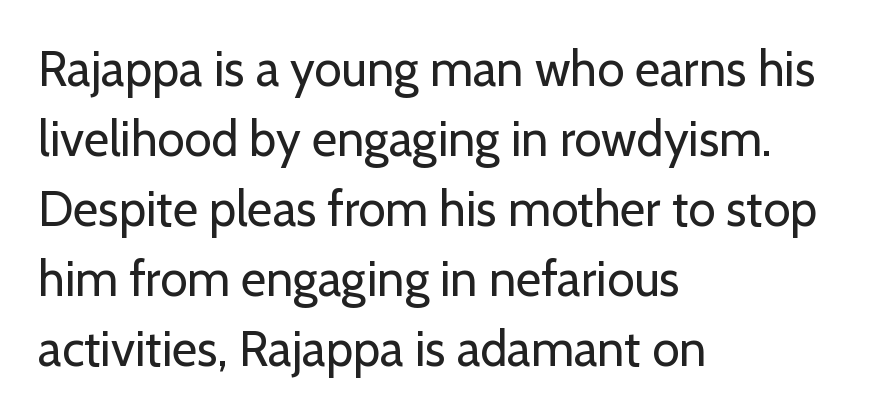
The image shows 49 px regular-weight sans-serif type, upright; set left-aligned, normal line spacing (1.43x), normal letter spacing, not underlined; low stroke contrast and a medium x-height.
